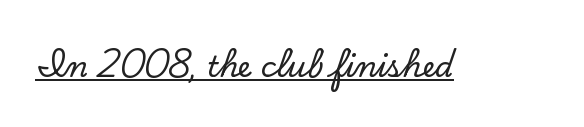
The image shows 29 px serif type; set normal letter spacing, underlined; low stroke contrast and a small x-height.
